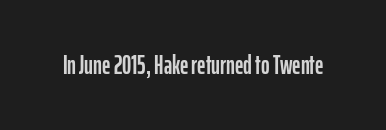
Is there any slant? The stems are plumb. Descenders are the only things crossing below the line. The line texture is even and compact thanks to regular tracking.
